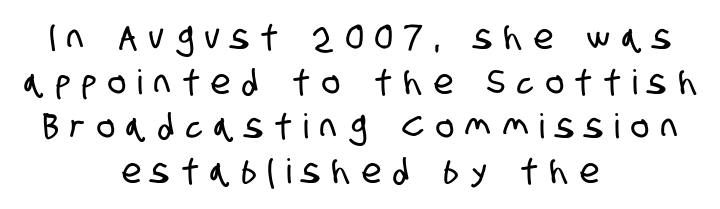
{"serif": "no", "width": "condensed", "stroke_contrast": "low", "x_height": "large", "monospaced": "no", "underline": "no", "align": "center", "line_spacing": "normal", "line_spacing_ratio": 1.31, "letter_spacing": "wide", "letter_spacing_em": 0.36, "glyph_px": 34}
